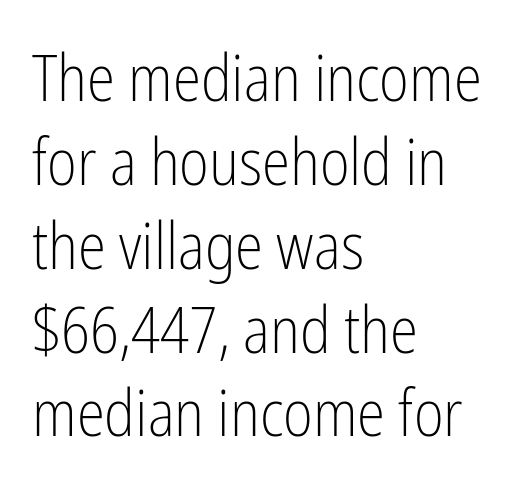
{"serif": "no", "italic": "no", "bold": "no", "weight": "light", "width": "condensed", "stroke_contrast": "low", "x_height": "medium", "monospaced": "no", "underline": "no", "align": "left", "line_spacing": "normal", "line_spacing_ratio": 1.31, "letter_spacing": "normal", "letter_spacing_em": 0.0, "glyph_px": 64}
